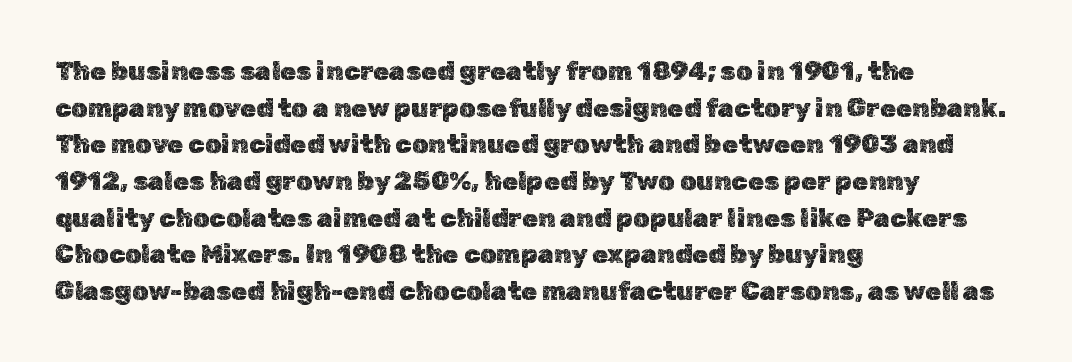
Here the glyphs are tracked normally, forming tight word shapes. Upright lettering throughout. Underline: absent. The lines are quadded left.
